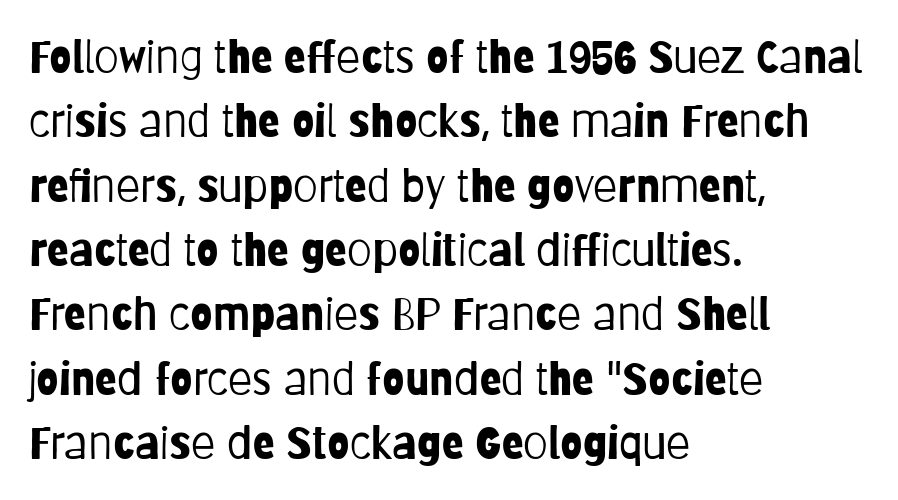
Proportional: the letters do not fall into vertical columns. The lettering holds an erect, upright posture throughout. Each new line begins a customary step beneath the previous one. Horizontally, the lines are justified to the leading edge only. The gaps between neighbouring characters are ordinary and unremarkable.
